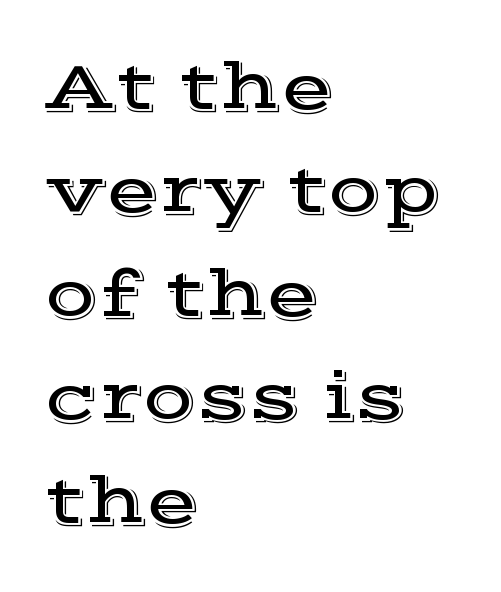
Q: Is the text italic (slanted)? A: No, it is upright.
Q: Is the typeface a serif or a sans-serif typeface? A: Serif.
Q: Is the text underlined? A: No.
Q: How is the paragraph aligned? A: Left-aligned.
Q: Is the spacing between letters normal or unusually wide? A: Normal.
Q: Is the spacing between lines tight, normal or loose? A: Normal.
Q: Width (condensed, normal, or wide)? A: Wide.
Q: x-height? A: Medium.
Q: Monospaced? A: No.
